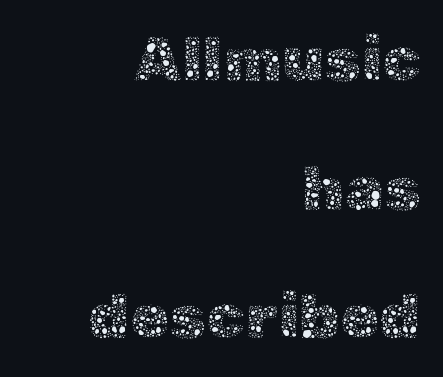
The image shows 63 px thin type, upright; set right-aligned, loose line spacing (2.04x), normal letter spacing, not underlined; a medium x-height.
